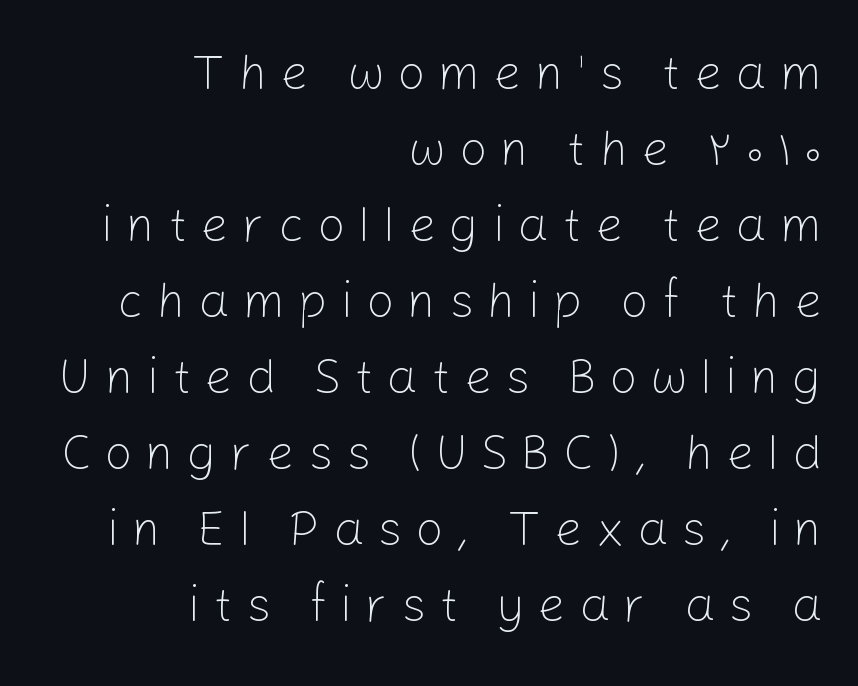
{"serif": "no", "italic": "no", "bold": "no", "weight": "light", "width": "normal", "stroke_contrast": "low", "x_height": "medium", "monospaced": "no", "underline": "no", "align": "right", "line_spacing": "normal", "line_spacing_ratio": 1.55, "letter_spacing": "wide", "letter_spacing_em": 0.27, "glyph_px": 49}
